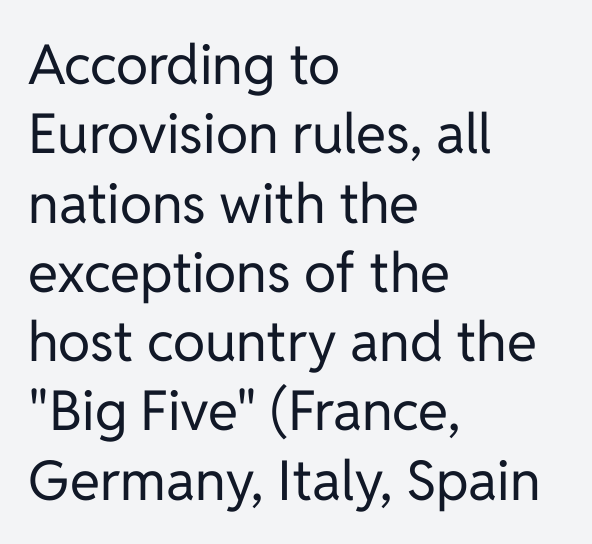
Q: Is the text bold? A: No.
Q: Is the text italic (slanted)? A: No, it is upright.
Q: Is the typeface a serif or a sans-serif typeface? A: Sans-serif.
Q: Is the text underlined? A: No.
Q: How is the paragraph aligned? A: Left-aligned.
Q: Is the spacing between letters normal or unusually wide? A: Normal.
Q: Is the spacing between lines tight, normal or loose? A: Normal.
Q: Width (condensed, normal, or wide)? A: Normal.
Q: Stroke contrast? A: Low.
Q: x-height? A: Medium.
Q: Monospaced? A: No.
